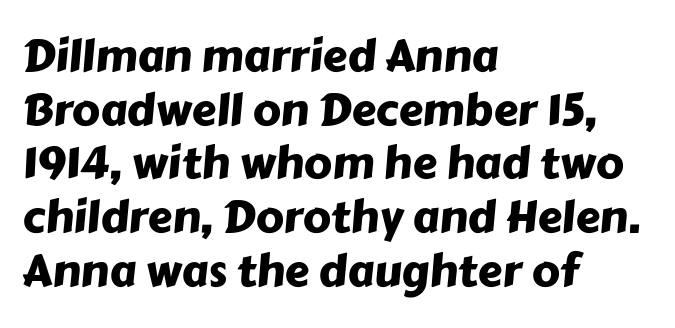
The font family rendered here belongs to the sans-serif group. Just letters on the line, the space beneath them empty. Character widths vary here, with narrow letters taking less room than wide ones. There is no visible air inserted between adjacent glyphs.
